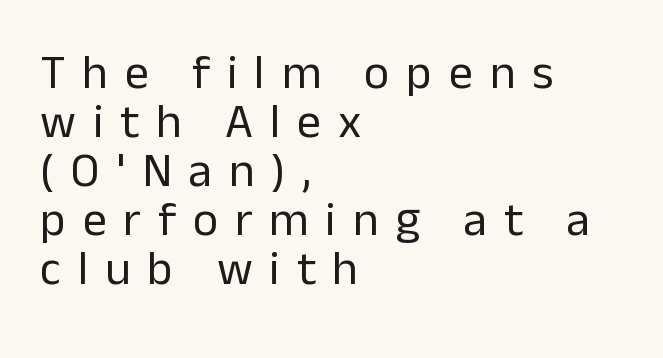
A bare baseline throughout the passage. Looks like regular typesetting: each glyph gets only the width it needs. Line starts are locked; line ends wander. The letters stand upright; this is a roman face. The face used here is rendered with a markedly widened letterfit. Type style note: lacks serifs.
